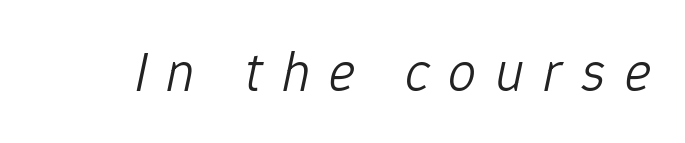
The image shows 56 px light type, italic (leaning right); set unusually wide letter spacing (+0.34 em), not underlined; low stroke contrast and a medium x-height.
